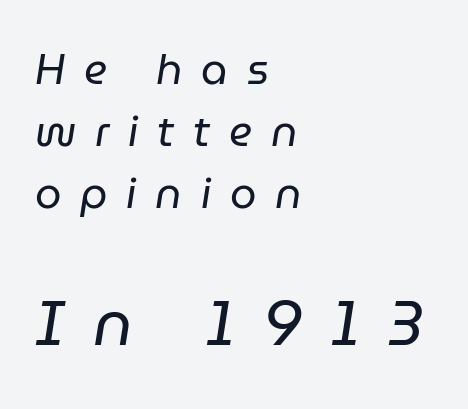
{"italic": "yes", "lean": "right", "slant_degrees": 9, "bold": "no", "weight": "regular", "width": "normal", "stroke_contrast": "low", "x_height": "medium", "monospaced": "no", "underline": "no", "align": "left", "line_spacing": "normal", "line_spacing_ratio": 1.48, "letter_spacing": "wide", "letter_spacing_em": 0.45, "larger_block": "second", "size_ratio": 1.5, "glyph_px": 63}
